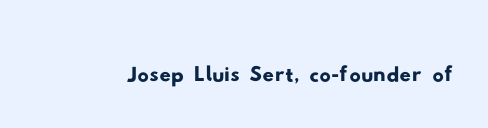
Q: Is the typeface a serif or a sans-serif typeface? A: Sans-serif.
Q: Is the text underlined? A: No.
Q: Is the spacing between letters normal or unusually wide? A: Normal.
Q: Width (condensed, normal, or wide)? A: Wide.
Q: Stroke contrast? A: Low.
Q: x-height? A: Small.
Q: Monospaced? A: No.
